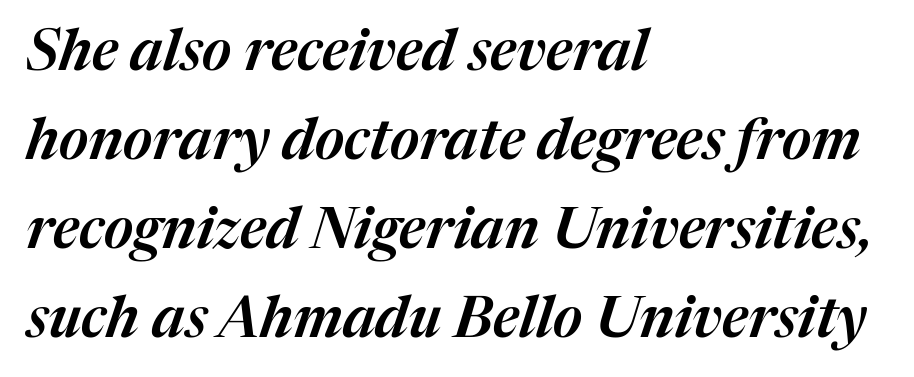
The image shows 57 px text type, italic (leaning right); set left-aligned, normal line spacing (1.56x), normal letter spacing, not underlined; medium stroke contrast and a medium x-height.
